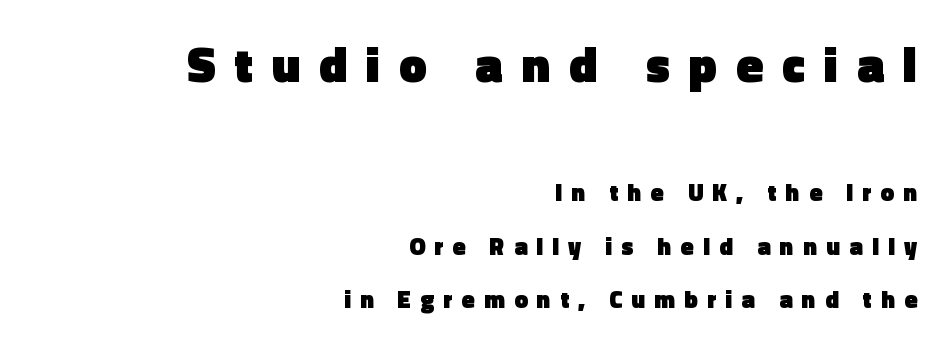
{"serif": "no", "italic": "no", "bold": "yes", "weight": "heavy", "width": "normal", "x_height": "medium", "monospaced": "no", "underline": "no", "align": "right", "line_spacing": "loose", "line_spacing_ratio": 2.21, "letter_spacing": "wide", "letter_spacing_em": 0.39, "larger_block": "first", "size_ratio": 2.04, "glyph_px": 49}
